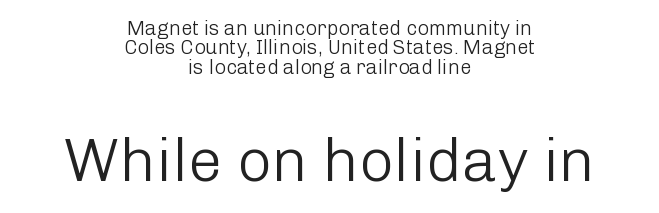
Q: Is the text bold? A: No.
Q: Is the text italic (slanted)? A: No, it is upright.
Q: Is the typeface a serif or a sans-serif typeface? A: Sans-serif.
Q: Is the text underlined? A: No.
Q: How is the paragraph aligned? A: Centered.
Q: Is the spacing between letters normal or unusually wide? A: Normal.
Q: Is the spacing between lines tight, normal or loose? A: Tight.
Q: Which block of text is set in a larger size, the first (top) or the second (bottom)? A: The second (bottom) one.
Q: Width (condensed, normal, or wide)? A: Normal.
Q: Stroke contrast? A: Low.
Q: x-height? A: Medium.
Q: Monospaced? A: No.
